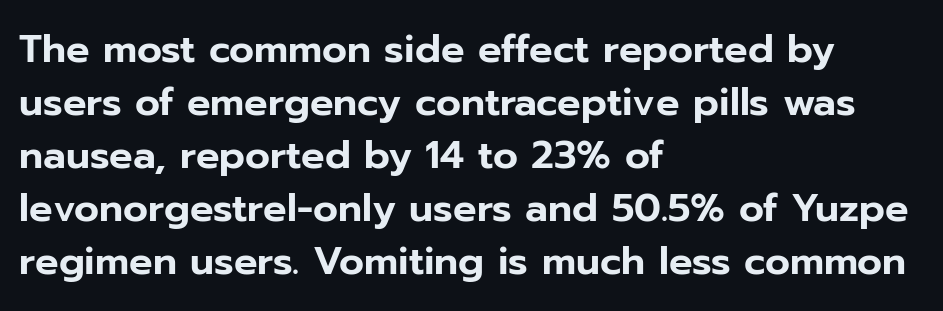
The image shows 39 px sans-serif type, upright; set left-aligned, normal line spacing (1.36x), normal letter spacing, not underlined; low stroke contrast and a medium x-height.
